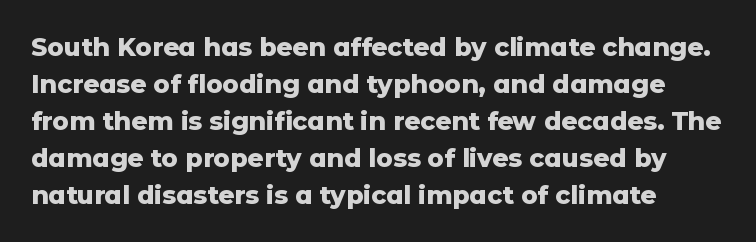
{"italic": "no", "bold": "yes", "underline": "no", "line_spacing": "normal", "line_spacing_ratio": 1.48, "letter_spacing": "normal", "letter_spacing_em": 0.0, "glyph_px": 25}
